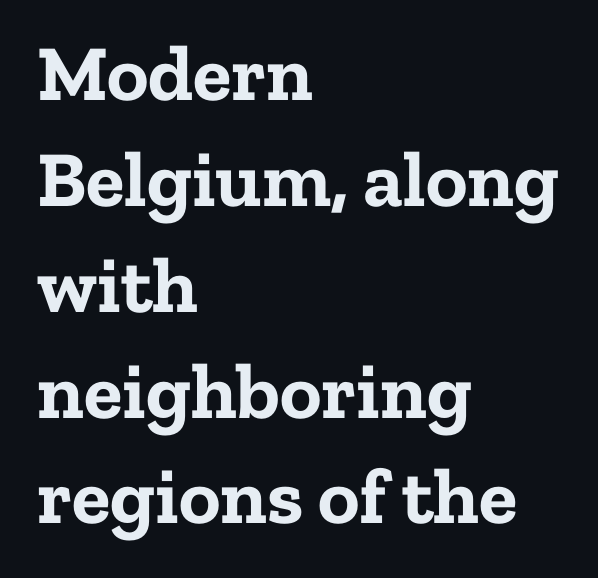
Unlike a clean sans, this face finishes its strokes with serifs. In terms of weight, the rendering is a true, heavy bold. Students, note that the glyphs here touch the page at normal intervals. Honestly, the row spacing looks completely unremarkable.
